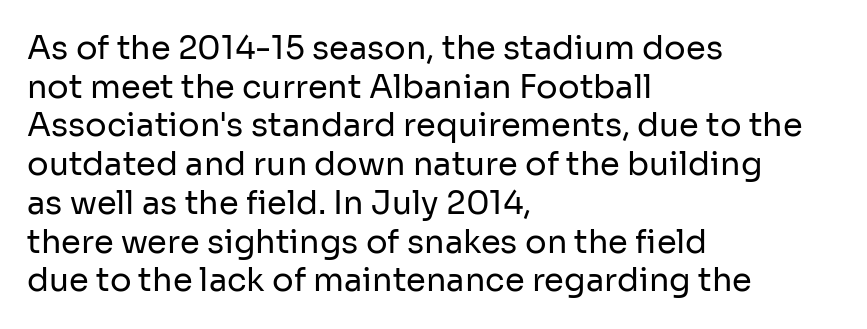
These lines are rendered in a variable-pitch font. The weight tops out at a normal text grade. Spacing between characters is what you'd get straight out of the box. The baseline area is clear.
